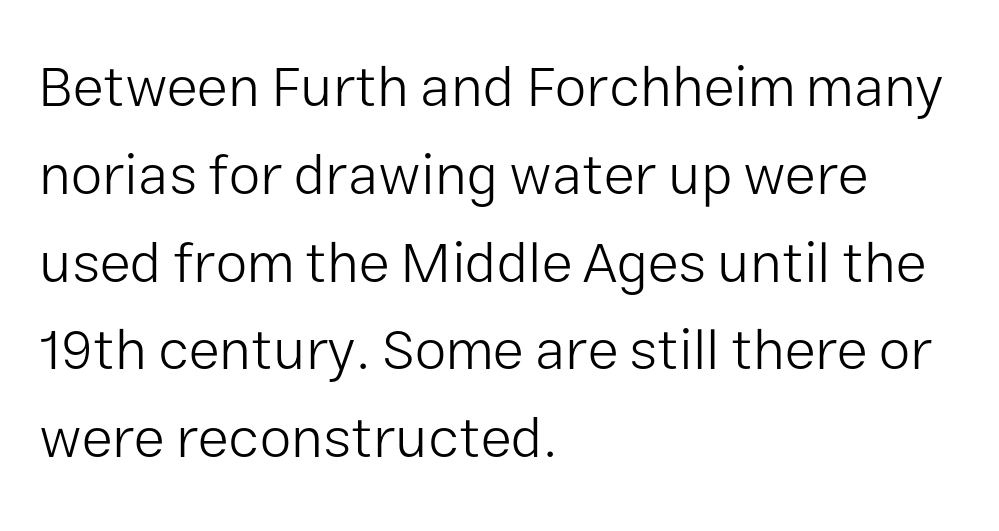
{"serif": "no", "italic": "no", "bold": "no", "weight": "light", "width": "normal", "stroke_contrast": "low", "x_height": "medium", "monospaced": "no", "underline": "no", "align": "left", "line_spacing": "normal", "line_spacing_ratio": 1.54, "letter_spacing": "normal", "letter_spacing_em": 0.0, "glyph_px": 57}
